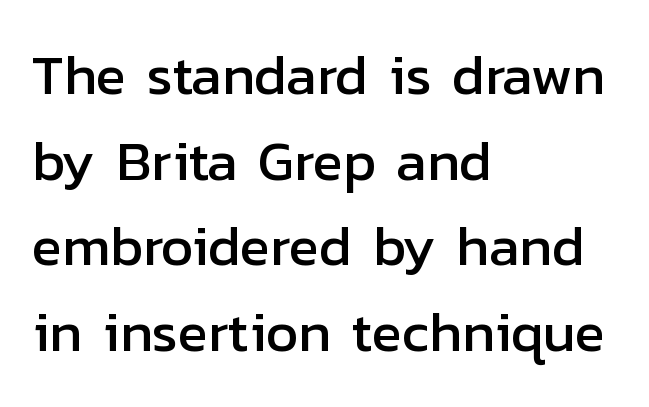
The horizontal fit of the characters is conventional and even. If you measured baseline to baseline, you'd find a middling distance. Notice how the stems are strictly vertical — no italics here. Each letter keeps its own natural width here, so spacing adapts to shape.
